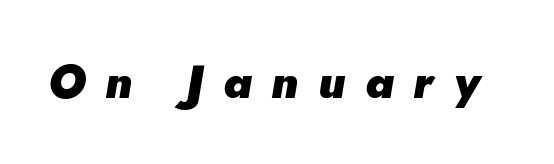
The image shows 46 px heavy type, italic (leaning right); set unusually wide letter spacing (+0.43 em), not underlined; low stroke contrast and a small x-height.
